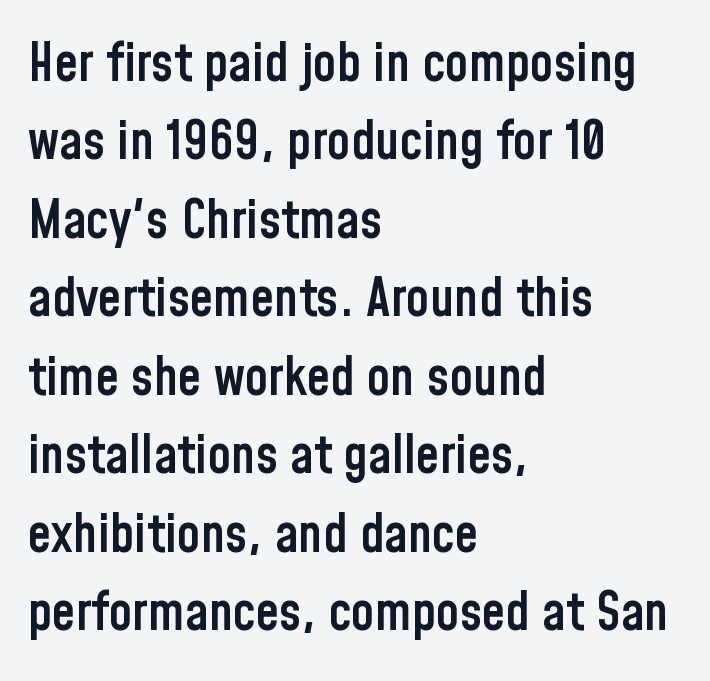
{"serif": "no", "italic": "no", "bold": "semi", "weight": "semibold", "width": "condensed", "stroke_contrast": "low", "x_height": "medium", "monospaced": "no", "underline": "no", "align": "left", "line_spacing": "normal", "line_spacing_ratio": 1.48, "letter_spacing": "normal", "letter_spacing_em": 0.0, "glyph_px": 53}
